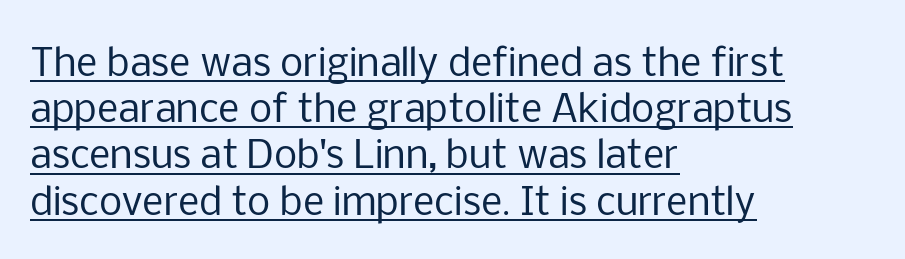
{"serif": "no", "italic": "no", "bold": "no", "weight": "regular", "width": "normal", "stroke_contrast": "low", "x_height": "medium", "monospaced": "no", "underline": "yes", "align": "left", "line_spacing": "normal", "line_spacing_ratio": 1.25, "letter_spacing": "normal", "letter_spacing_em": 0.0, "glyph_px": 37}
